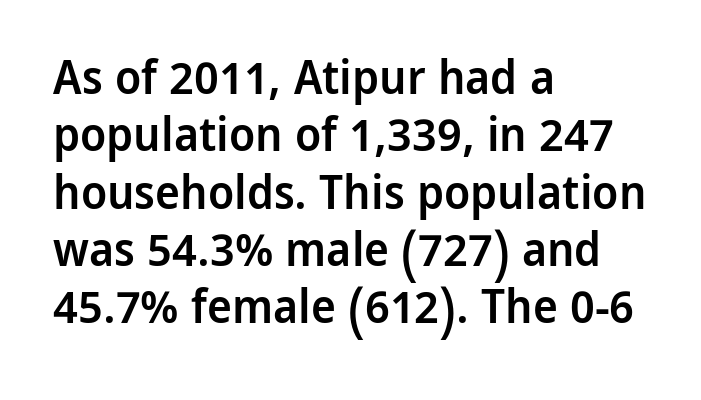
These lines are rendered in a variable-pitch font. Every letter is mildly thick-stroked: semibold rather than bold. A student would call this left alignment; a typographer would say flush left, rag right. This sample uses plain, unmodified letter spacing.
